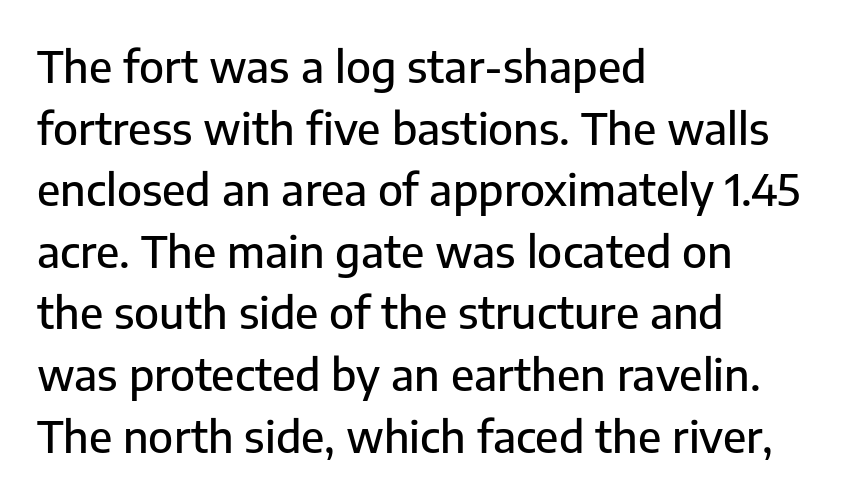
The image shows 44 px sans-serif type, upright; set left-aligned, normal line spacing (1.4x), normal letter spacing, not underlined; low stroke contrast and a medium x-height.
